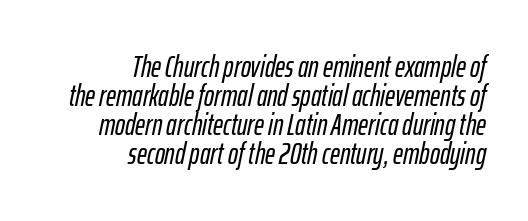
An italicized treatment has been applied to the whole sample. The passage shown is typed in a proportional face where columns would drift. No word sits above an underline. The ragged edge is on the left, which tells us the setting is flush right. In terms of letterspacing, this is plain default setting.
